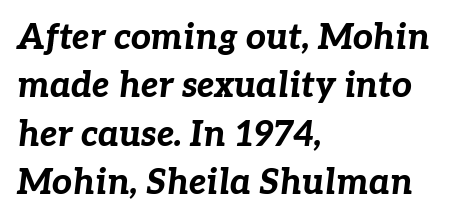
Q: Is the text bold? A: Yes.
Q: Is the text italic (slanted)? A: Yes, it leans right by about 7 degrees.
Q: Is the text underlined? A: No.
Q: How is the paragraph aligned? A: Left-aligned.
Q: Is the spacing between letters normal or unusually wide? A: Normal.
Q: Is the spacing between lines tight, normal or loose? A: Normal.
Q: Width (condensed, normal, or wide)? A: Normal.
Q: Stroke contrast? A: Low.
Q: x-height? A: Medium.
Q: Monospaced? A: No.
